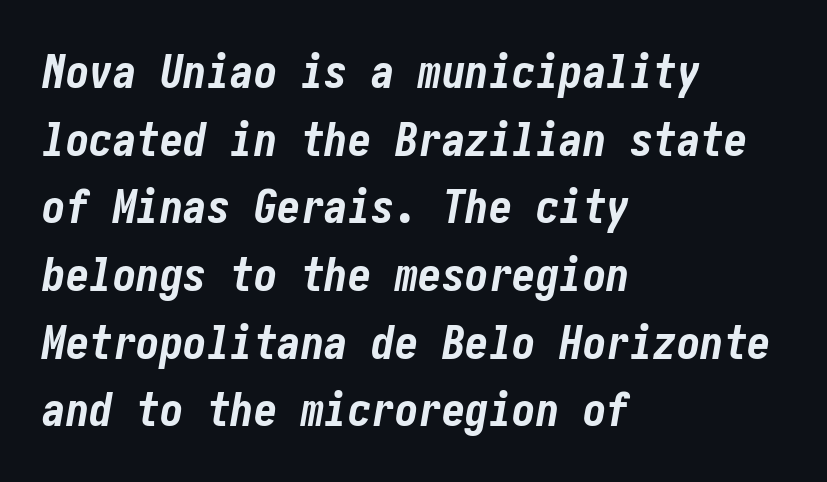
Q: Is the text bold? A: Yes.
Q: Is the text italic (slanted)? A: Yes, it leans right by about 10 degrees.
Q: Is the text underlined? A: No.
Q: How is the paragraph aligned? A: Left-aligned.
Q: Is the spacing between letters normal or unusually wide? A: Normal.
Q: Is the spacing between lines tight, normal or loose? A: Normal.
Q: Width (condensed, normal, or wide)? A: Condensed.
Q: Stroke contrast? A: Low.
Q: x-height? A: Medium.
